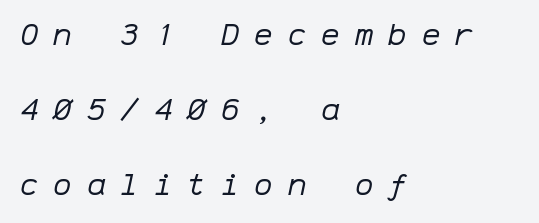
The image shows 31 px regular-weight type, italic (leaning right), monospaced; set left-aligned, loose line spacing (2.42x), unusually wide letter spacing (+0.48 em), not underlined; low stroke contrast and a medium x-height.
